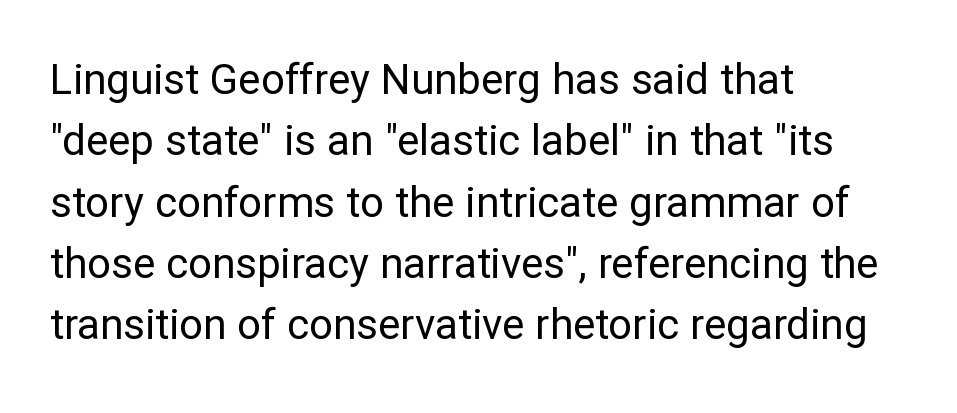
Vertical stems look standard width or narrower in stroke. The font's upright variant was chosen for this text. Regular leading. Each row of text sits above clean, open space.
